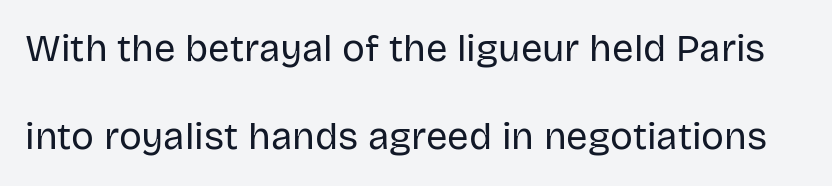
Q: Is the text bold? A: No.
Q: Is the text italic (slanted)? A: No, it is upright.
Q: Is the typeface a serif or a sans-serif typeface? A: Sans-serif.
Q: Is the text underlined? A: No.
Q: Is the spacing between letters normal or unusually wide? A: Normal.
Q: Is the spacing between lines tight, normal or loose? A: Loose.
Q: Width (condensed, normal, or wide)? A: Normal.
Q: Stroke contrast? A: Low.
Q: x-height? A: Large.
Q: Monospaced? A: No.
